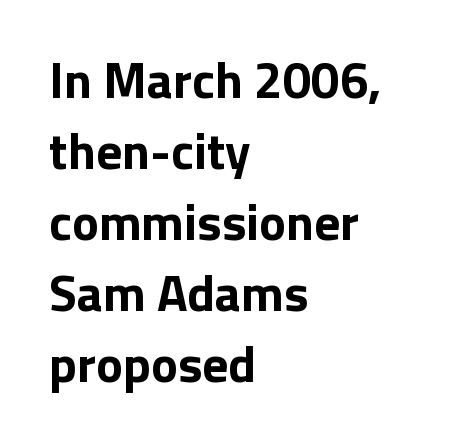
Q: Is the text bold? A: Yes.
Q: Is the text italic (slanted)? A: No, it is upright.
Q: Is the typeface a serif or a sans-serif typeface? A: Sans-serif.
Q: Is the text underlined? A: No.
Q: How is the paragraph aligned? A: Left-aligned.
Q: Is the spacing between letters normal or unusually wide? A: Normal.
Q: Is the spacing between lines tight, normal or loose? A: Normal.
Q: Width (condensed, normal, or wide)? A: Normal.
Q: Stroke contrast? A: Low.
Q: x-height? A: Medium.
Q: Monospaced? A: No.
